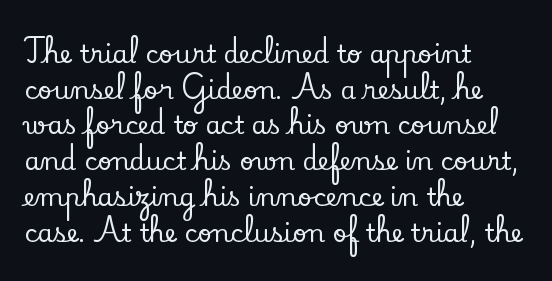
The image shows 25 px text type, upright; set left-aligned, normal line spacing (1.43x), normal letter spacing, not underlined.
